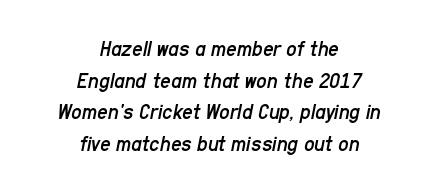
How are the letters spaced? Ordinarily, with no added tracking. The weight tops out at a normal text grade. Each row of text sits above clean, open space. Italic: yes, the glyphs are oblique. This sample is center-justified, so both line endings float freely.
